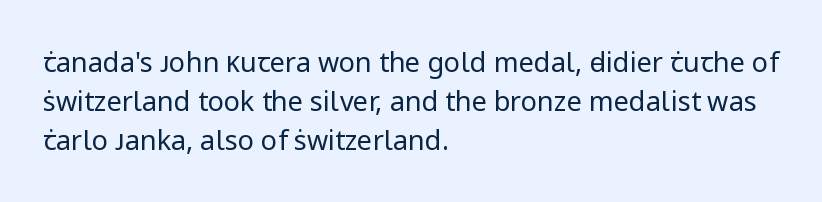
The image shows 27 px text type, upright; set left-aligned, normal line spacing (1.45x), normal letter spacing, not underlined.
